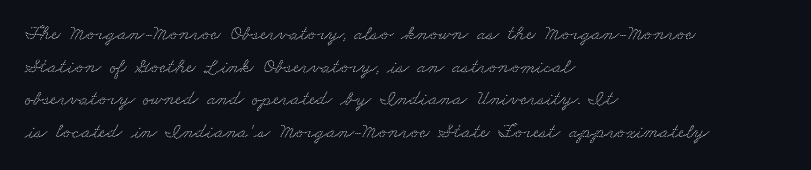
{"underline": "no", "align": "left", "line_spacing": "normal", "line_spacing_ratio": 1.55, "letter_spacing": "normal", "letter_spacing_em": 0.0, "glyph_px": 21}
